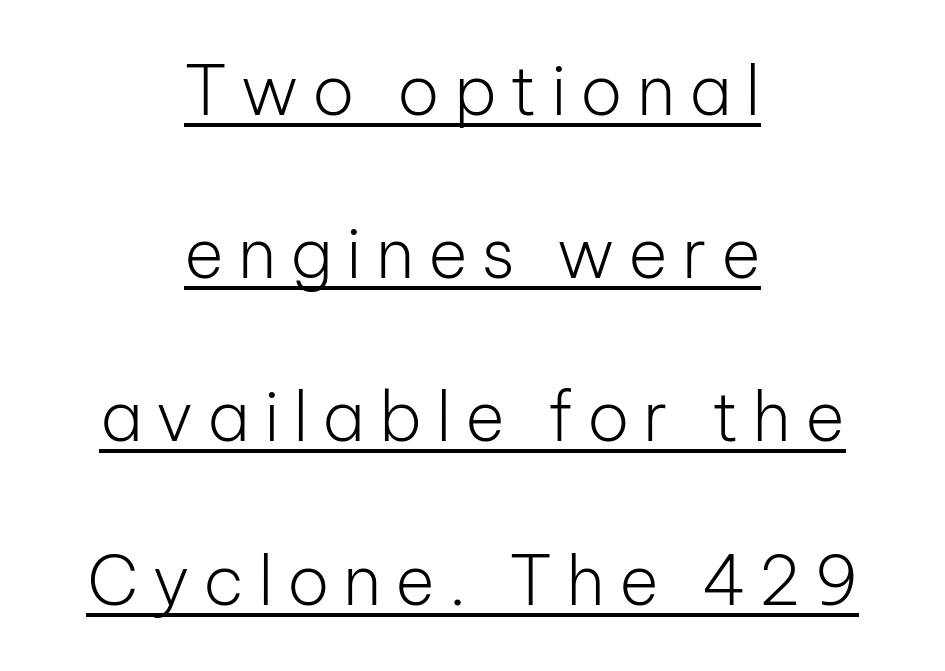
{"serif": "no", "italic": "no", "bold": "no", "weight": "light", "width": "normal", "stroke_contrast": "low", "x_height": "medium", "monospaced": "no", "underline": "yes", "align": "center", "line_spacing": "loose", "line_spacing_ratio": 2.4, "letter_spacing": "wide", "letter_spacing_em": 0.2, "glyph_px": 68}
